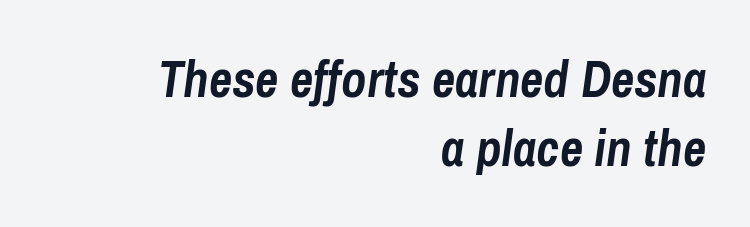
Q: Is the text bold? A: Yes.
Q: Is the text italic (slanted)? A: Yes, it leans right by about 8 degrees.
Q: Is the text underlined? A: No.
Q: How is the paragraph aligned? A: Right-aligned.
Q: Is the spacing between letters normal or unusually wide? A: Normal.
Q: Is the spacing between lines tight, normal or loose? A: Normal.
Q: Width (condensed, normal, or wide)? A: Condensed.
Q: Stroke contrast? A: Low.
Q: x-height? A: Medium.
Q: Monospaced? A: No.
